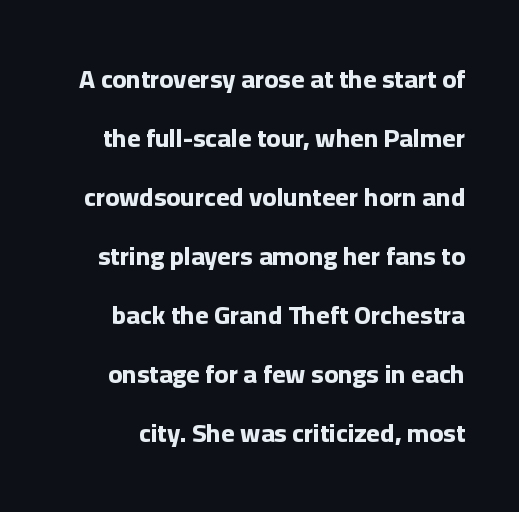
Nobody drew a line under any word here. The lines are spread far apart with generous leading. Vertical strokes here are truly vertical. Letter spacing: default. Heft: maximum for text — a bold.
